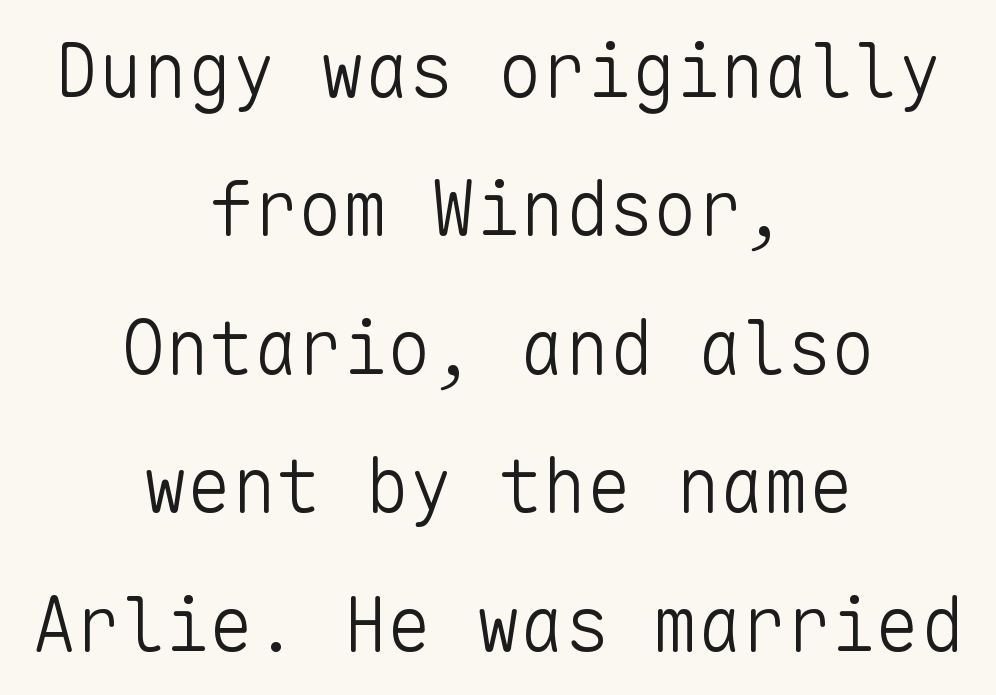
Every character sits straight up, as roman type does. Are there feet on the stems? There aren't — it's a sans. Note the uniform advance width — an 'i' takes as much space as an 'm'. This sample uses plain, unmodified letter spacing.
